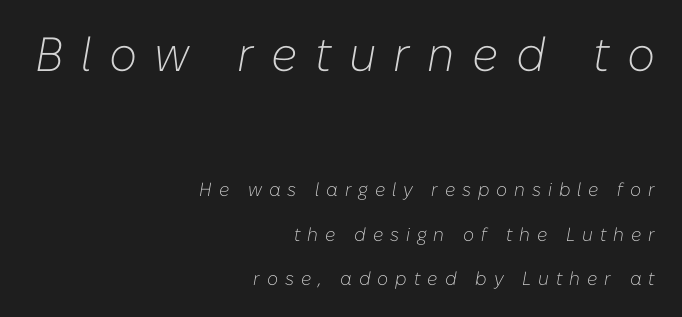
The setting favours the right margin, as signatures and pull-quotes sometimes do. Reading down the column, the eye jumps a long way to each next line. Slant detected: the letters are inclined. Is the type heavy? It reads as light-to-regular instead. Varying glyph widths throughout — classic text-font behaviour.
